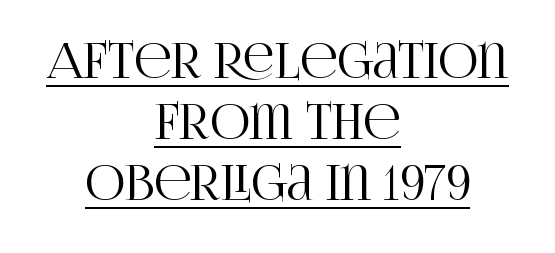
{"serif": "yes", "italic": "no", "width": "condensed", "stroke_contrast": "high", "x_height": "large", "monospaced": "no", "underline": "yes", "align": "center", "line_spacing": "normal", "line_spacing_ratio": 1.25, "letter_spacing": "normal", "letter_spacing_em": 0.0, "glyph_px": 49}
